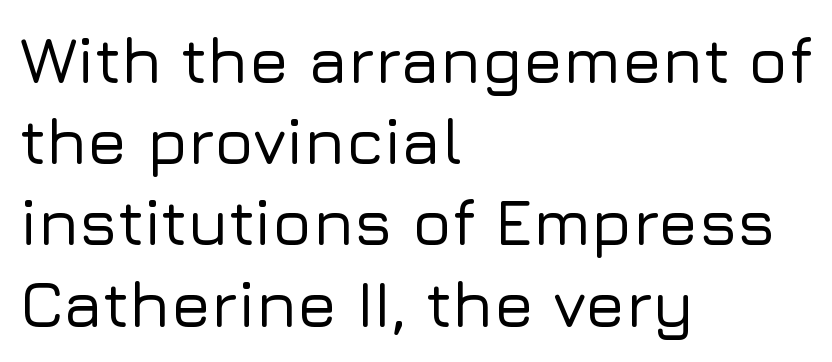
The image shows 65 px sans-serif type, upright; set left-aligned, normal line spacing (1.25x), normal letter spacing, not underlined; low stroke contrast and a medium x-height.
